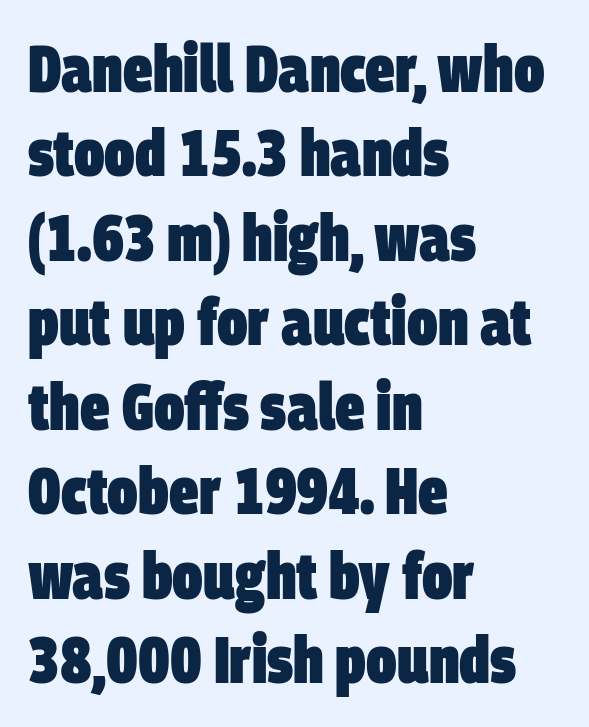
The image shows 66 px heavy, condensed sans-serif type; set left-aligned, normal line spacing (1.28x), normal letter spacing, not underlined; low stroke contrast and a large x-height.
